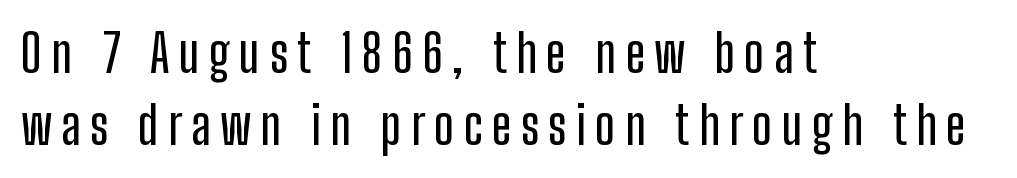
A typesetter would call this proportional, since set widths differ per character. Is there much room between lines? A standard amount, neither cramped nor airy. This rendering features lettering with no underline. When letters stand straight like this, we call the style roman or upright.
